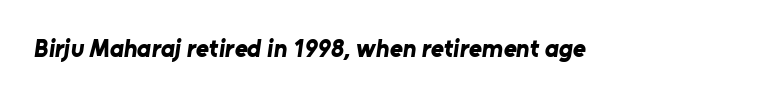
Q: Is the text bold? A: Yes.
Q: Is the text underlined? A: No.
Q: Is the spacing between letters normal or unusually wide? A: Normal.
